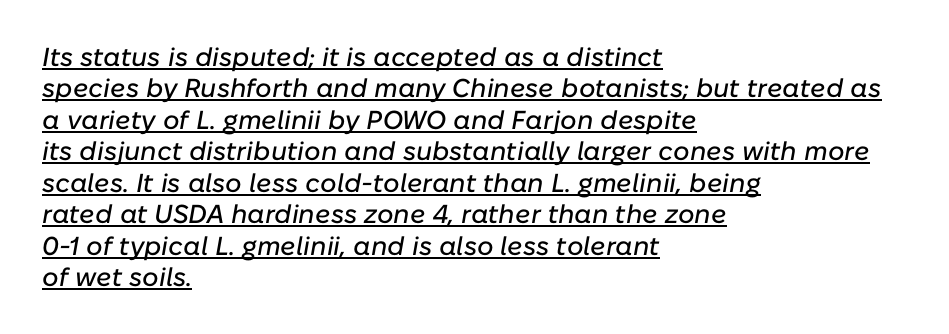
Slant detected: the letters are inclined. Standard letterfit; no display-style spreading of the glyphs. Honestly, the underline is the first thing you notice here. Horizontal alignment here is leftward, the default for most running prose.
